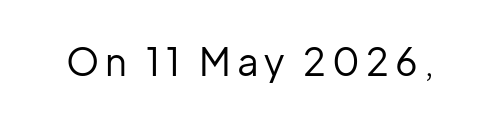
{"serif": "no", "italic": "no", "bold": "no", "weight": "regular", "width": "normal", "stroke_contrast": "low", "x_height": "medium", "monospaced": "no", "underline": "no", "glyph_px": 38}
